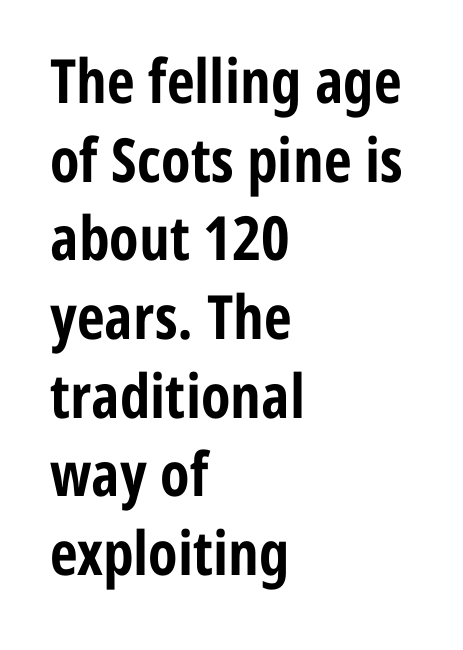
Each new line begins a customary step beneath the previous one. Line beginnings align vertically; line endings do not. Serif or sans? Sans — the stroke terminals are bare. Do the characters align in a grid? No, the font is proportional. The rendering uses a bold face; every stroke is thick and dark. Honestly, there is no underline to notice here at all.
